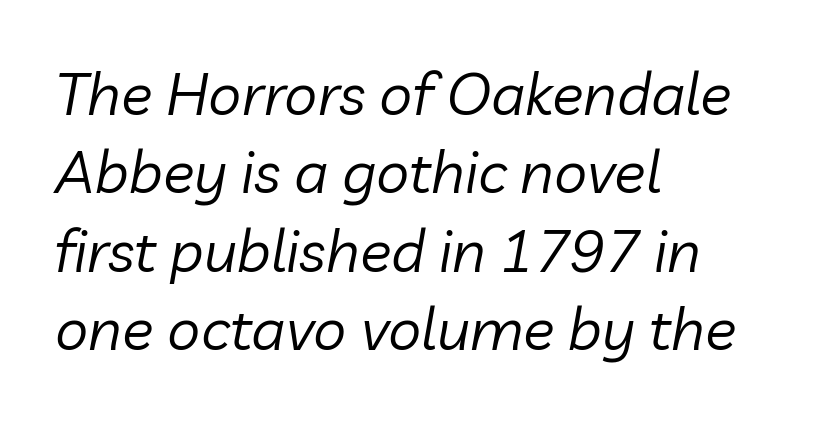
Q: Is the text bold? A: No.
Q: Is the text italic (slanted)? A: Yes, it leans right by about 10 degrees.
Q: Is the text underlined? A: No.
Q: How is the paragraph aligned? A: Left-aligned.
Q: Is the spacing between letters normal or unusually wide? A: Normal.
Q: Is the spacing between lines tight, normal or loose? A: Normal.
Q: Width (condensed, normal, or wide)? A: Normal.
Q: Stroke contrast? A: Low.
Q: x-height? A: Medium.
Q: Monospaced? A: No.
